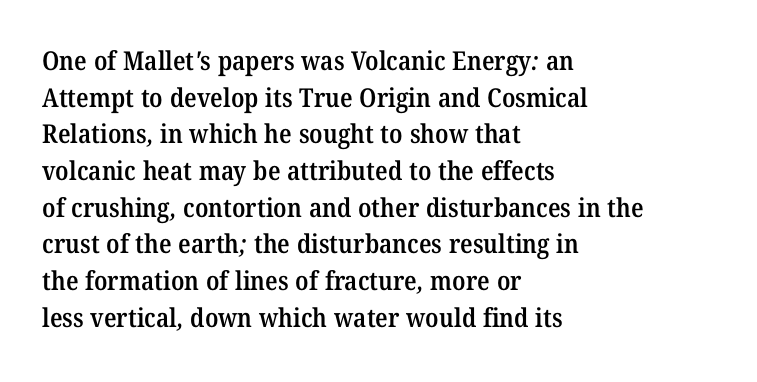
Q: Is the text bold? A: Semi-bold.
Q: Is the text underlined? A: No.
Q: How is the paragraph aligned? A: Left-aligned.
Q: Is the spacing between letters normal or unusually wide? A: Normal.
Q: Is the spacing between lines tight, normal or loose? A: Normal.
